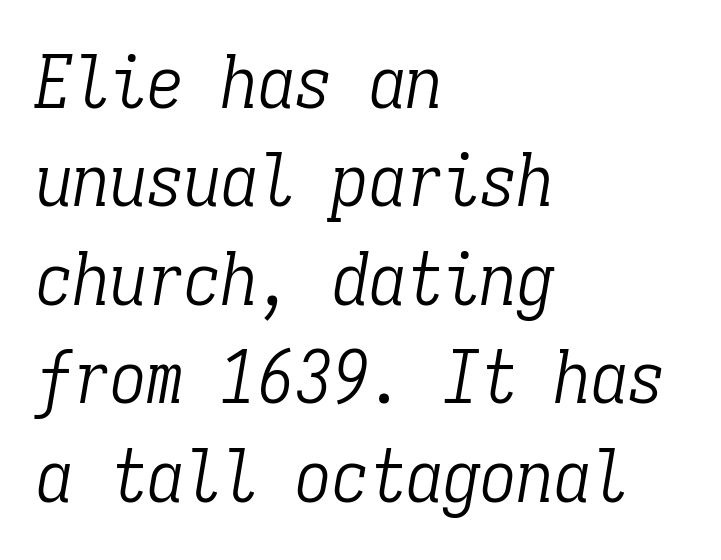
Descenders are the only things crossing below the line. Is the block centered? No — it sits flush against the left margin. The tracking reads as untouched default to a designer's eye. Yep, that's italic — everything's leaning. The lines sit at an ordinary, default distance from one another.
